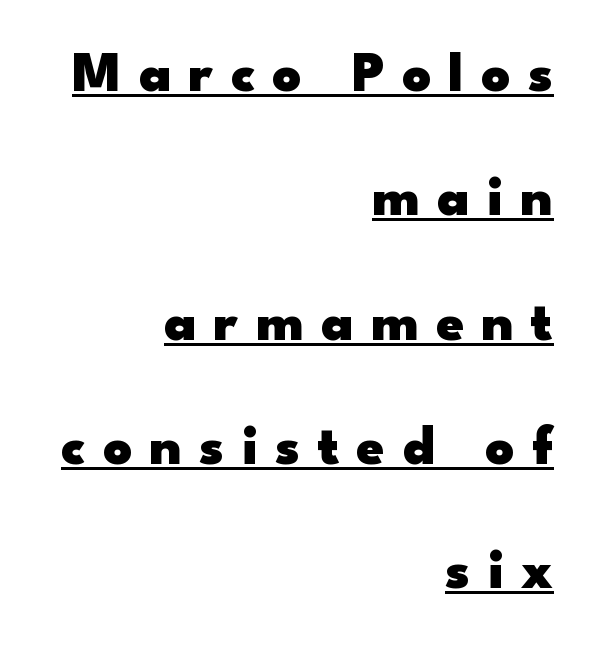
{"serif": "no", "italic": "no", "bold": "yes", "weight": "heavy", "width": "wide", "stroke_contrast": "low", "x_height": "small", "monospaced": "no", "underline": "yes", "align": "right", "line_spacing": "loose", "line_spacing_ratio": 2.22, "letter_spacing": "wide", "letter_spacing_em": 0.31, "glyph_px": 56}
